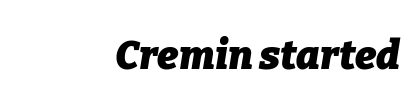
{"italic": "yes", "lean": "right", "slant_degrees": 9, "bold": "yes", "weight": "heavy", "width": "normal", "stroke_contrast": "low", "x_height": "medium", "monospaced": "no", "underline": "no", "align": "right", "letter_spacing": "normal", "letter_spacing_em": 0.0, "glyph_px": 40}
